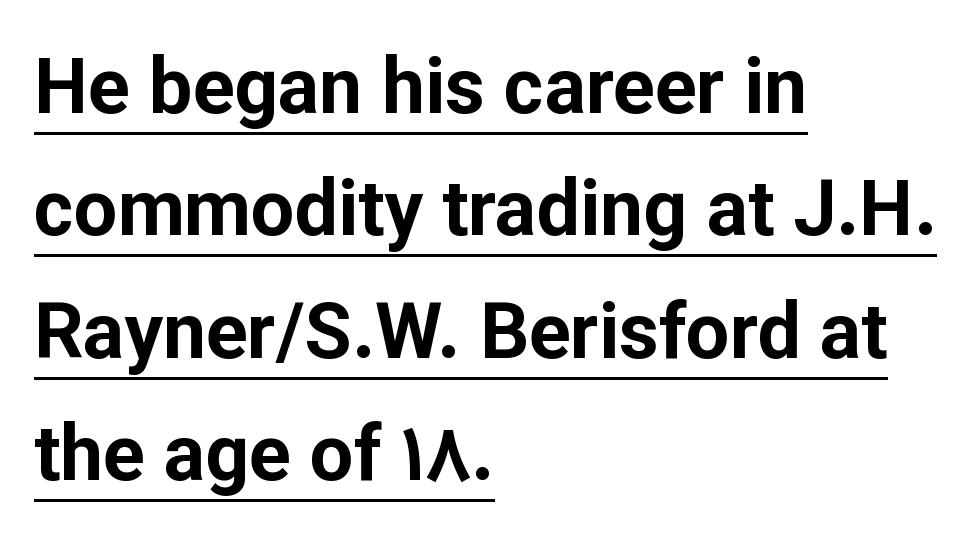
Visually the block forms a straight wall on the left and a jagged coastline on the right. In designer terms, the underline attribute is active on this setting. Students, note that the glyphs here touch the page at normal intervals. The rendering uses a moderate line-height, typical for paragraphs. Spacing verdict: proportional, widths tailored to each character. The characters display no serif detailing; their extremities are plain.
